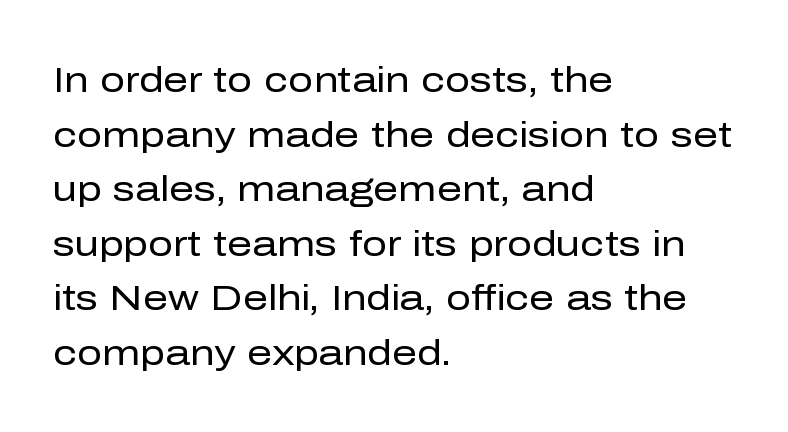
Notice how the passage keeps a crisp vertical edge on the left only. Ordinary non-slanted type is in use. The strokes carry an ordinary text weight at most. The foot of each line stays bare and open.
